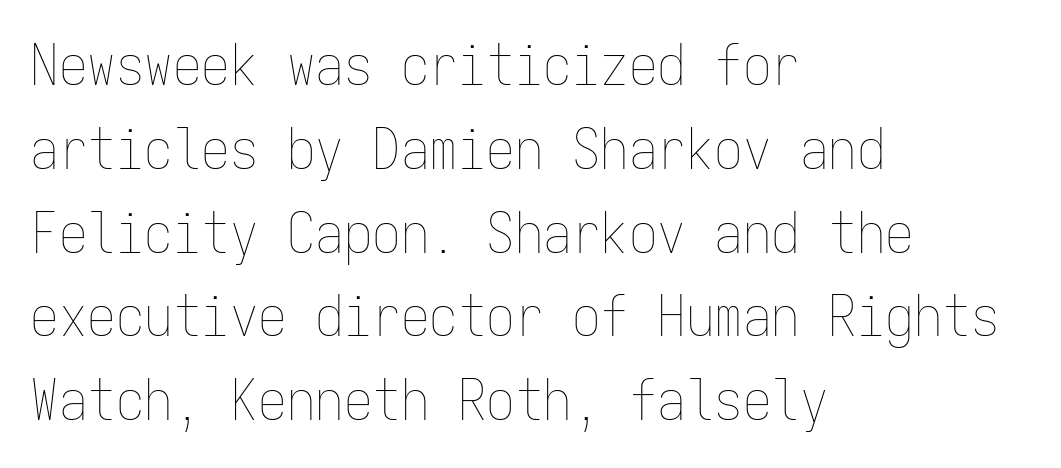
{"italic": "no", "bold": "no", "weight": "thin", "width": "condensed", "stroke_contrast": "low", "x_height": "medium", "monospaced": "yes", "underline": "no", "align": "left", "line_spacing": "normal", "line_spacing_ratio": 1.47, "letter_spacing": "normal", "letter_spacing_em": 0.0, "glyph_px": 57}
